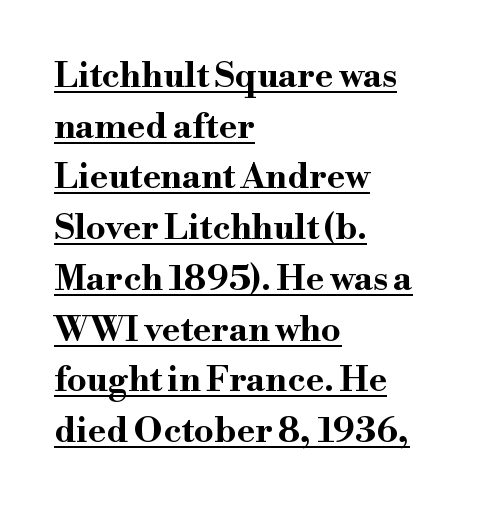
{"serif": "yes", "italic": "no", "bold": "yes", "weight": "bold", "width": "wide", "stroke_contrast": "high", "x_height": "small", "monospaced": "no", "underline": "yes", "align": "left", "line_spacing": "normal", "line_spacing_ratio": 1.45, "letter_spacing": "normal", "letter_spacing_em": 0.0, "glyph_px": 35}
